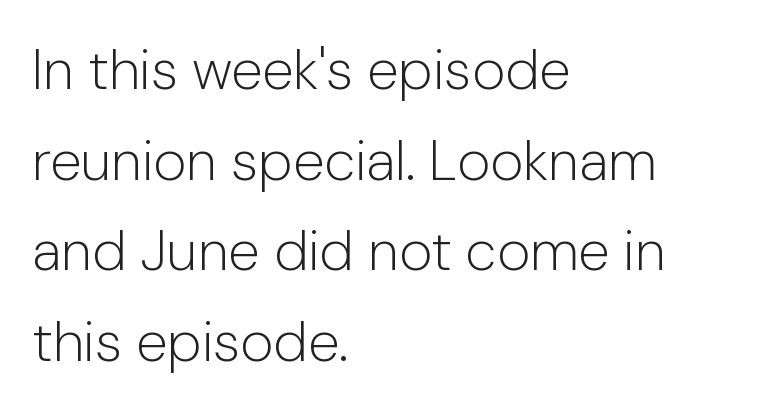
Typographically, this falls in the sans-serif category. Vertical strokes here are truly vertical. Nobody touched the tracking dial on this one. Proportional: the letters do not fall into vertical columns. Each new line begins a customary step beneath the previous one. Caption: multi-line text, flush left, ragged right.
